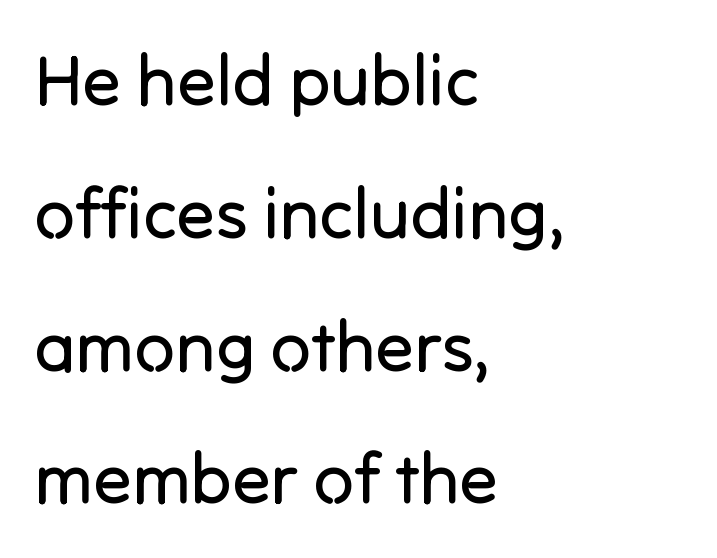
The image shows 71 px regular-weight sans-serif type, upright; set left-aligned, line spacing 1.87x, normal letter spacing, not underlined; low stroke contrast and a medium x-height.
